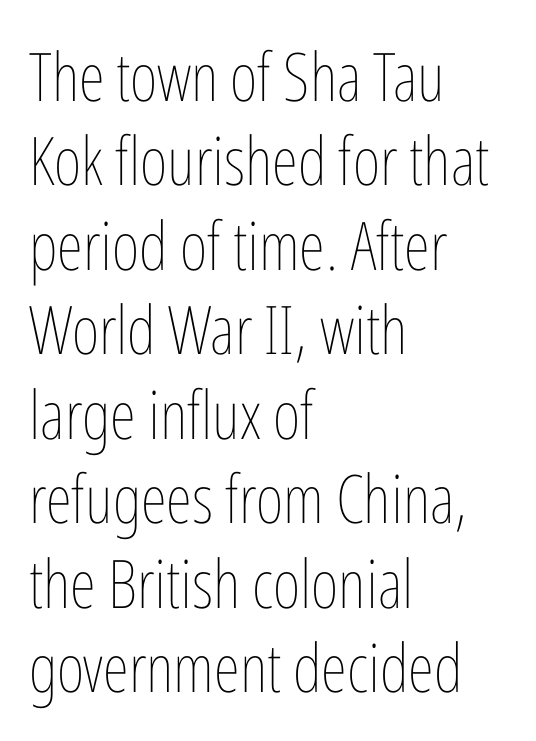
Q: Is the text bold? A: No.
Q: Is the text italic (slanted)? A: No, it is upright.
Q: Is the text underlined? A: No.
Q: How is the paragraph aligned? A: Left-aligned.
Q: Is the spacing between letters normal or unusually wide? A: Normal.
Q: Is the spacing between lines tight, normal or loose? A: Normal.
Q: Width (condensed, normal, or wide)? A: Condensed.
Q: Stroke contrast? A: Low.
Q: x-height? A: Medium.
Q: Monospaced? A: No.
